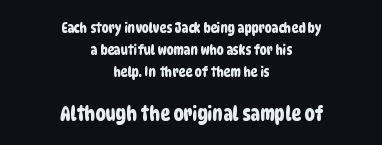
The image shows 20 px text type; set centered, normal line spacing (1.57x), normal letter spacing, not underlined; the second (bottom) block is 1.43x larger.
